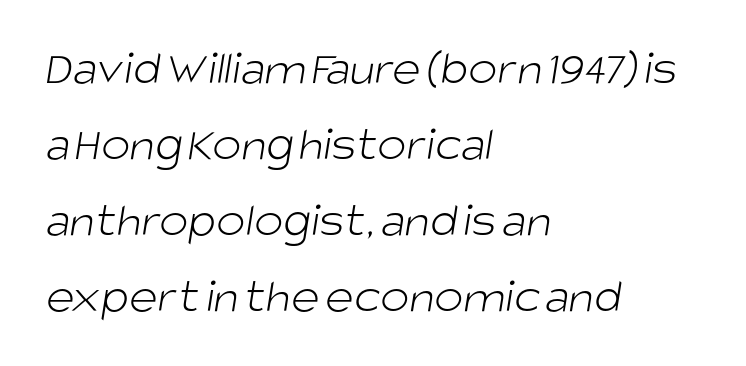
The passage shown stacks its lines at a standard gap. Do the characters align in a grid? No, the font is proportional. The face used here is a sans, in the tradition of grotesques and geometrics. Nobody touched the tracking dial on this one. The compositor pushed each line to the left boundary.
